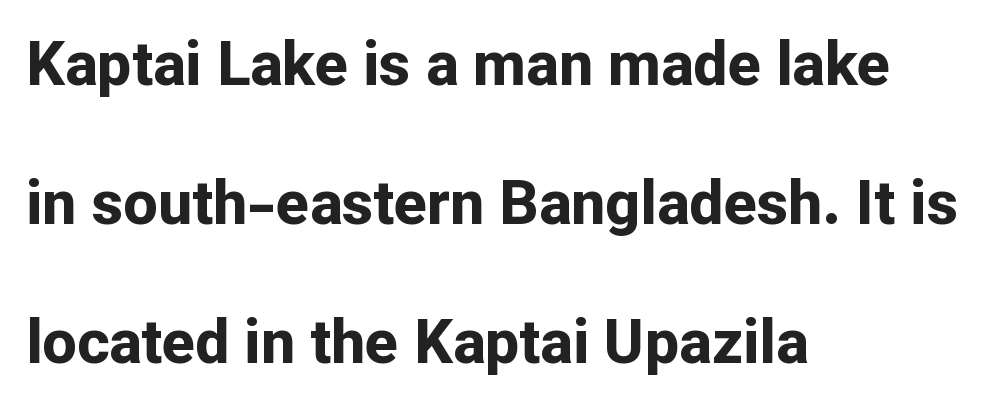
Q: Is the text bold? A: Yes.
Q: Is the text italic (slanted)? A: No, it is upright.
Q: Is the typeface a serif or a sans-serif typeface? A: Sans-serif.
Q: Is the text underlined? A: No.
Q: How is the paragraph aligned? A: Left-aligned.
Q: Is the spacing between letters normal or unusually wide? A: Normal.
Q: Is the spacing between lines tight, normal or loose? A: Loose.
Q: Width (condensed, normal, or wide)? A: Normal.
Q: Stroke contrast? A: Low.
Q: x-height? A: Medium.
Q: Monospaced? A: No.
